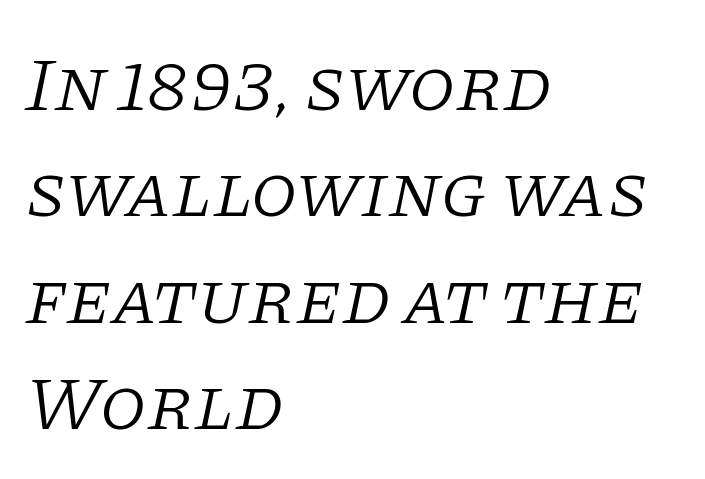
Designer's note — italics engaged. Each new line begins a customary step beneath the previous one. These lines are set flush left with a ragged right edge. Is this a fixed-width face? No — the glyphs have proportional, varying widths. The letters sit at their default tracking, neither squeezed nor spread. Does the type have serifs? Yes, each stem ends in a small foot.
